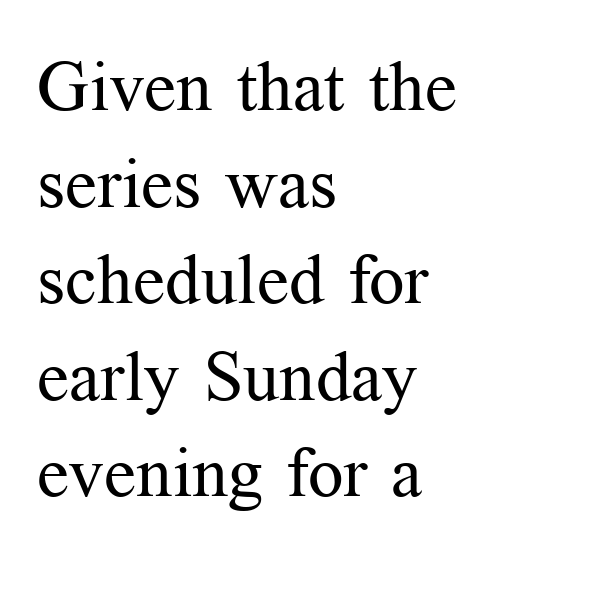
The image shows 70 px regular-weight serif type, upright; set left-aligned, normal line spacing (1.38x), normal letter spacing, not underlined; medium stroke contrast and a medium x-height.
